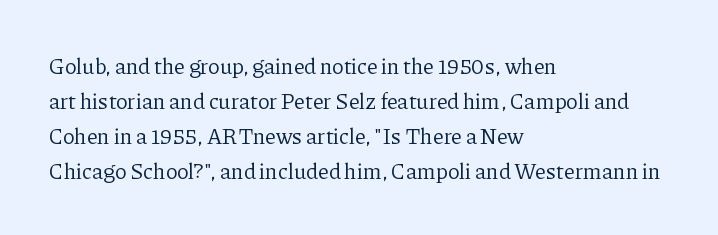
The image shows 22 px text type, upright; set left-aligned, normal line spacing (1.59x), normal letter spacing, not underlined.
